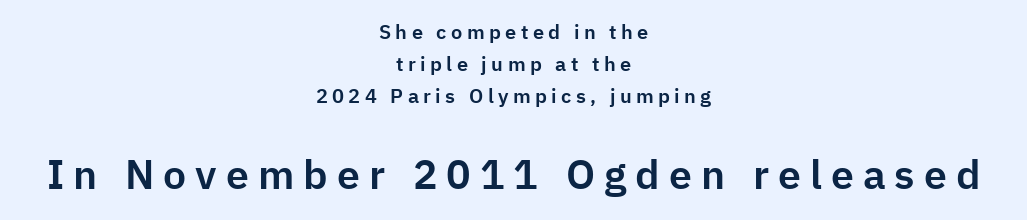
The image shows 41 px sans-serif type, upright; set centered, normal line spacing (1.59x), unusually wide letter spacing (+0.22 em), not underlined; the second (bottom) block is 2.05x larger; low stroke contrast and a medium x-height.
